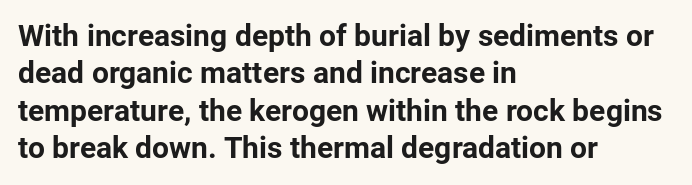
The image shows 30 px bold sans-serif type, upright; set left-aligned, normal line spacing (1.25x), normal letter spacing, not underlined; low stroke contrast and a medium x-height.
